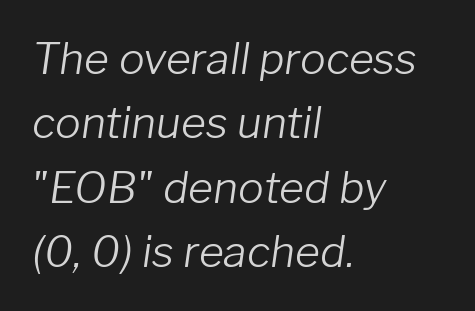
{"italic": "yes", "lean": "right", "slant_degrees": 8, "bold": "no", "weight": "light", "width": "normal", "stroke_contrast": "low", "x_height": "medium", "monospaced": "no", "underline": "no", "align": "left", "line_spacing": "normal", "line_spacing_ratio": 1.5, "letter_spacing": "normal", "letter_spacing_em": 0.0, "glyph_px": 43}
